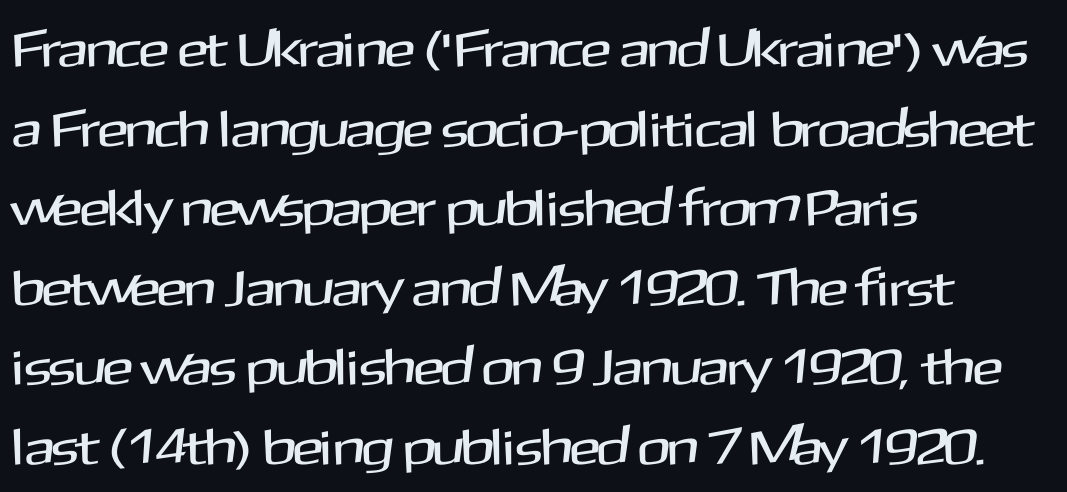
{"serif": "no", "italic": "no", "width": "normal", "stroke_contrast": "medium", "x_height": "medium", "monospaced": "no", "underline": "no", "align": "left", "line_spacing": "normal", "line_spacing_ratio": 1.56, "letter_spacing": "normal", "letter_spacing_em": 0.0, "glyph_px": 51}
